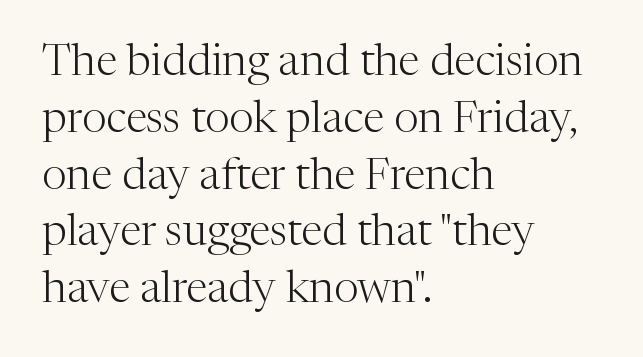
Q: Is the text bold? A: No.
Q: Is the text italic (slanted)? A: No, it is upright.
Q: Is the typeface a serif or a sans-serif typeface? A: Serif.
Q: Is the text underlined? A: No.
Q: How is the paragraph aligned? A: Left-aligned.
Q: Is the spacing between letters normal or unusually wide? A: Normal.
Q: Is the spacing between lines tight, normal or loose? A: Normal.
Q: Width (condensed, normal, or wide)? A: Normal.
Q: Stroke contrast? A: Medium.
Q: x-height? A: Medium.
Q: Monospaced? A: No.
